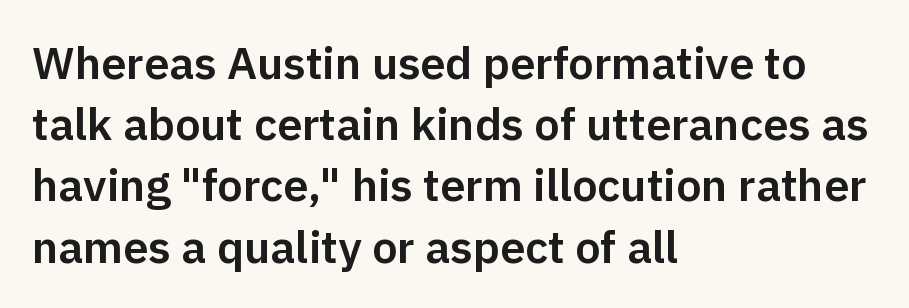
The tracking reads as untouched default to a designer's eye. A sans-serif font was chosen for this passage. Line spacing here is normal. The rag falls on the right side of this text block. The type sits square on the baseline with zero lean. The letters advance in unequal steps, a hallmark of proportional type.
